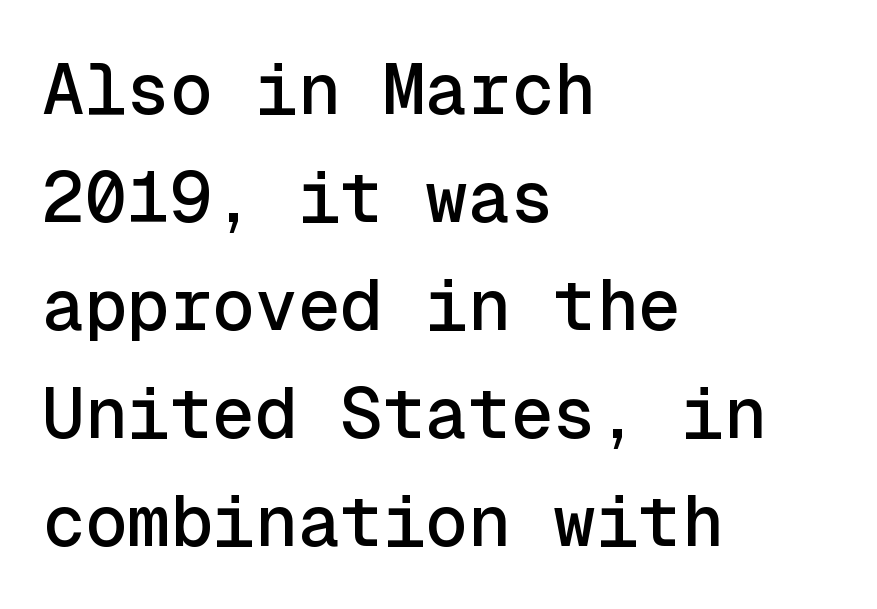
{"serif": "no", "italic": "no", "width": "normal", "x_height": "medium", "monospaced": "yes", "underline": "no", "align": "left", "line_spacing": "normal", "line_spacing_ratio": 1.52, "letter_spacing": "normal", "letter_spacing_em": 0.0, "glyph_px": 71}
